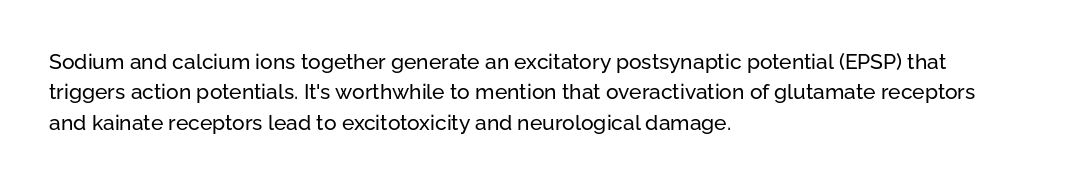
Q: Is the text italic (slanted)? A: No, it is upright.
Q: Is the text underlined? A: No.
Q: How is the paragraph aligned? A: Left-aligned.
Q: Is the spacing between letters normal or unusually wide? A: Normal.
Q: Is the spacing between lines tight, normal or loose? A: Normal.
